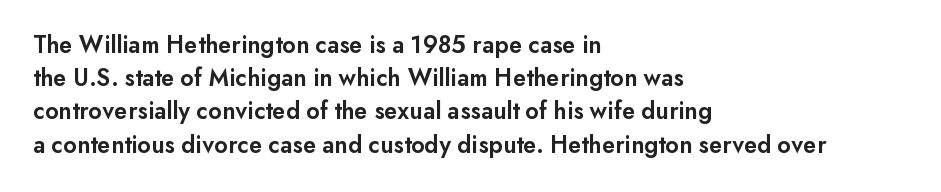
{"italic": "no", "bold": "semi", "underline": "no", "align": "left", "line_spacing": "normal", "line_spacing_ratio": 1.33, "letter_spacing": "normal", "letter_spacing_em": 0.0, "glyph_px": 25}
